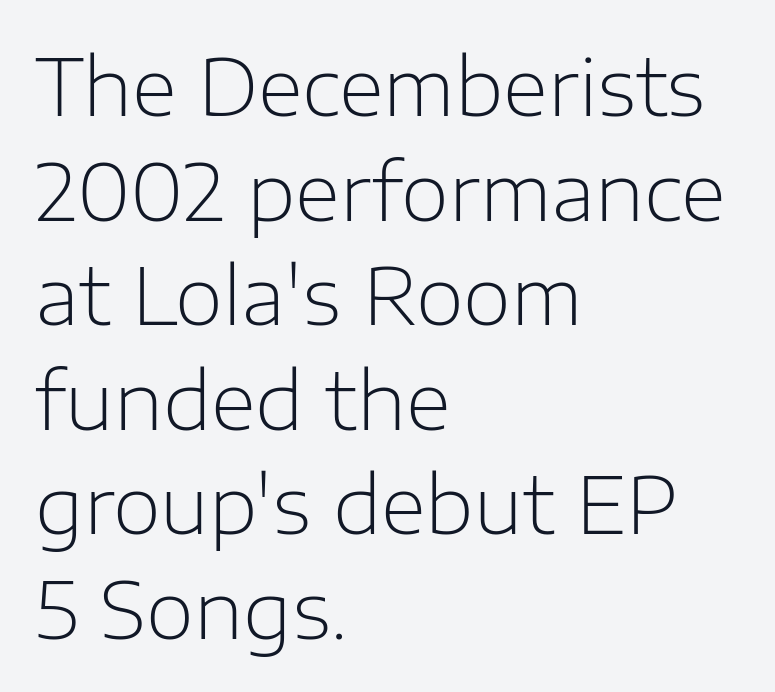
The image shows 78 px light sans-serif type, upright; set left-aligned, normal line spacing (1.34x), normal letter spacing, not underlined; low stroke contrast and a medium x-height.
